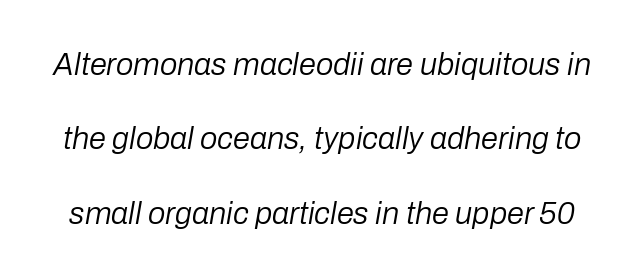
Q: Is the text bold? A: No.
Q: Is the text italic (slanted)? A: Yes, it leans right by about 10 degrees.
Q: Is the text underlined? A: No.
Q: Is the spacing between letters normal or unusually wide? A: Normal.
Q: Is the spacing between lines tight, normal or loose? A: Loose.
Q: Width (condensed, normal, or wide)? A: Normal.
Q: Stroke contrast? A: Low.
Q: x-height? A: Medium.
Q: Monospaced? A: No.
